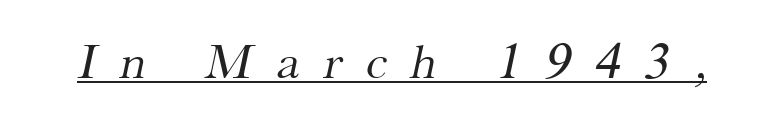
These lines are rendered in a variable-pitch font. Unbolded letterforms with no extra heft. Is this a sans? No — the strokes have serifs. Tracking value appears strongly positive — letters spread wide.
